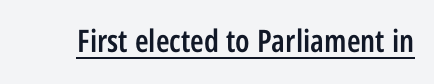
{"serif": "no", "italic": "no", "bold": "semi", "weight": "semibold", "width": "condensed", "stroke_contrast": "low", "x_height": "large", "monospaced": "no", "underline": "yes", "letter_spacing": "normal", "letter_spacing_em": 0.0, "glyph_px": 31}
